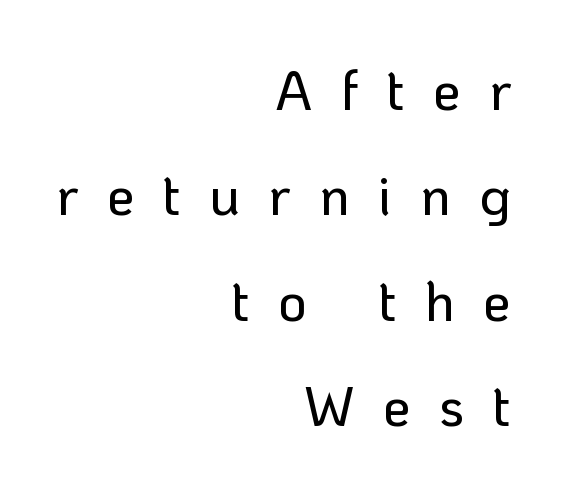
Q: Is the text italic (slanted)? A: No, it is upright.
Q: Is the typeface a serif or a sans-serif typeface? A: Sans-serif.
Q: Is the text underlined? A: No.
Q: How is the paragraph aligned? A: Right-aligned.
Q: Is the spacing between letters normal or unusually wide? A: Unusually wide.
Q: Width (condensed, normal, or wide)? A: Normal.
Q: Stroke contrast? A: Low.
Q: x-height? A: Medium.
Q: Monospaced? A: No.
